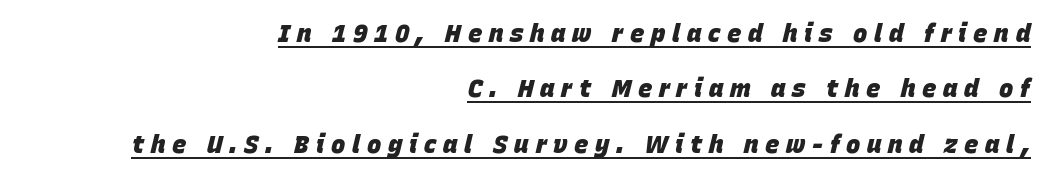
The image shows 24 px bold type, italic (leaning right); set right-aligned, loose line spacing (2.31x), unusually wide letter spacing (+0.28 em), underlined.
